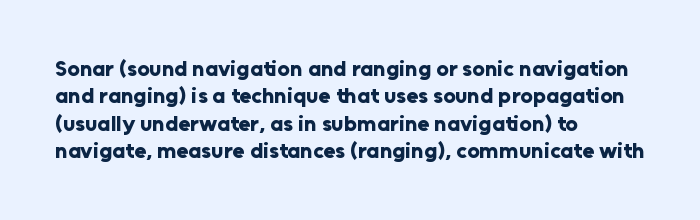
Q: Is the text bold? A: Yes.
Q: Is the text italic (slanted)? A: No, it is upright.
Q: Is the text underlined? A: No.
Q: How is the paragraph aligned? A: Left-aligned.
Q: Is the spacing between letters normal or unusually wide? A: Normal.
Q: Is the spacing between lines tight, normal or loose? A: Normal.
